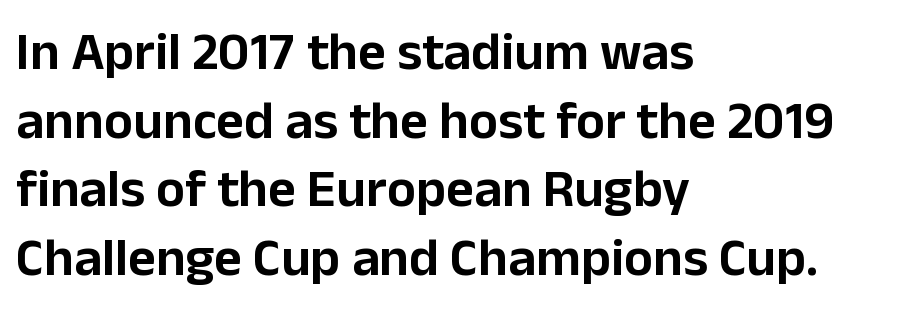
The image shows 54 px sans-serif type, upright; set left-aligned, normal line spacing (1.27x), normal letter spacing, not underlined; low stroke contrast and a medium x-height.
